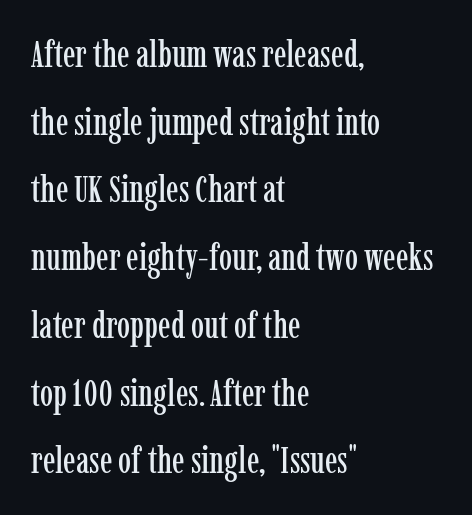
The image shows 37 px condensed serif type, upright; set left-aligned, line spacing 1.83x, normal letter spacing, not underlined; low stroke contrast and a medium x-height.
